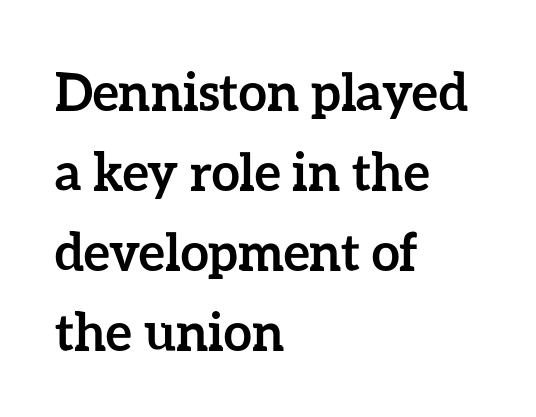
The rag falls on the right side of this text block. Tracking value appears to be zero — textbook default spacing. Style check: upright. Emphasis by weight is at full strength: bold.
